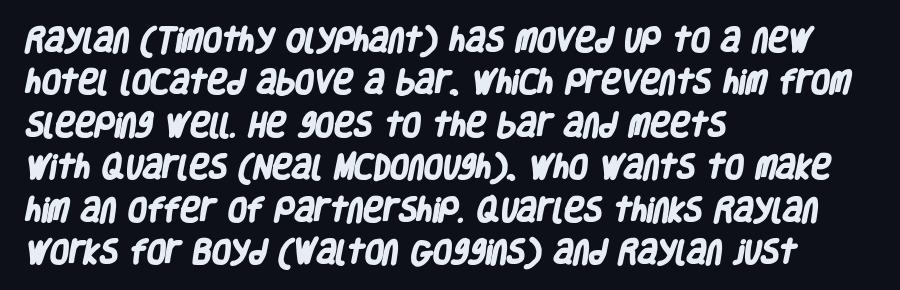
The letterforms sit shoulder to shoulder at normal distance. Typeset ragged right — the left edge is the straight one. The words here are not underlined. Regular leading. The characters look thick and weighty, a clear bold.
